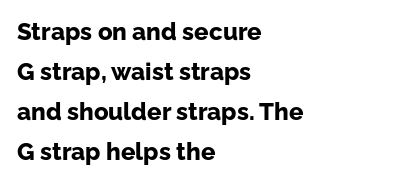
{"italic": "no", "bold": "yes", "underline": "no", "align": "left", "line_spacing": "normal", "line_spacing_ratio": 1.67, "letter_spacing": "normal", "letter_spacing_em": 0.0, "glyph_px": 24}
